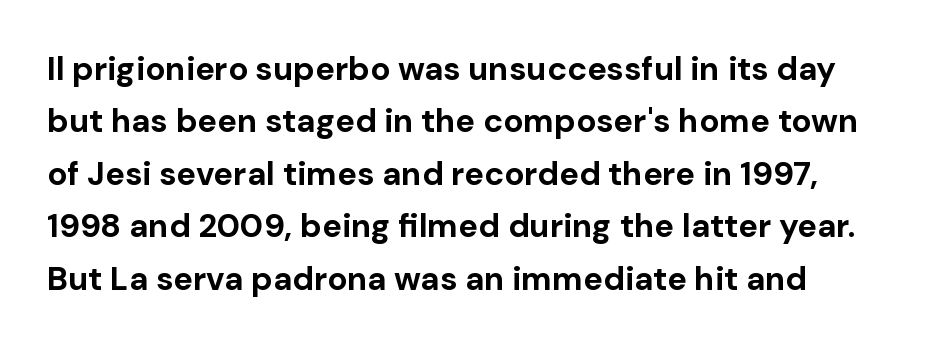
What stands out about the letter spacing? Nothing — it is the standard amount. Evenly set lines give the paragraph a standard silhouette. The gap between lines stays unmarked. Varying glyph widths throughout — classic text-font behaviour. The typesetting leans heavy: a genuine bold. Designer's note — italics off, roman on.
